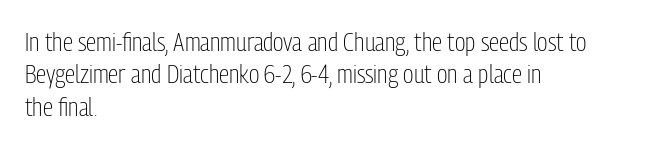
The image shows 26 px text type, upright; set left-aligned, normal line spacing (1.25x), normal letter spacing, not underlined.
